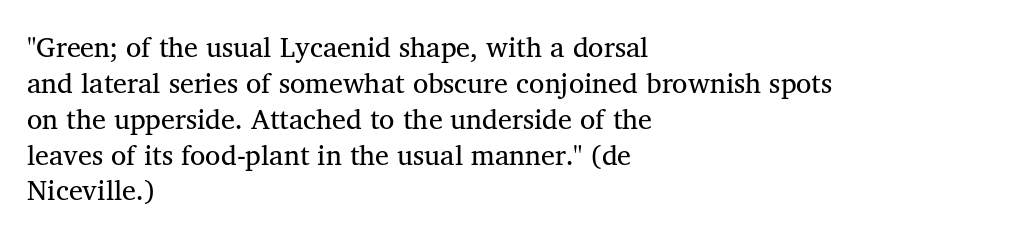
Q: Is the text bold? A: No.
Q: Is the typeface a serif or a sans-serif typeface? A: Serif.
Q: Is the text underlined? A: No.
Q: How is the paragraph aligned? A: Left-aligned.
Q: Is the spacing between letters normal or unusually wide? A: Normal.
Q: Is the spacing between lines tight, normal or loose? A: Normal.
Q: Width (condensed, normal, or wide)? A: Normal.
Q: Stroke contrast? A: Medium.
Q: x-height? A: Medium.
Q: Monospaced? A: No.
